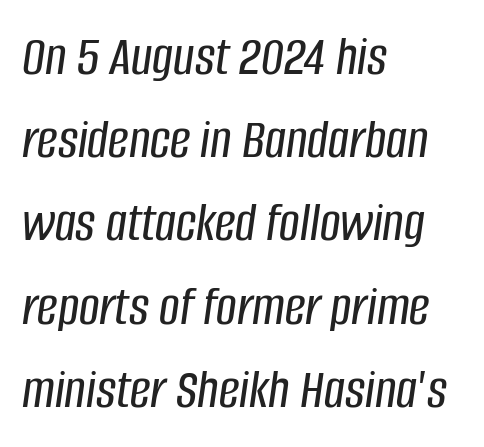
Q: Is the text italic (slanted)? A: Yes, it leans right by about 8 degrees.
Q: Is the text underlined? A: No.
Q: How is the paragraph aligned? A: Left-aligned.
Q: Is the spacing between letters normal or unusually wide? A: Normal.
Q: Is the spacing between lines tight, normal or loose? A: Normal.
Q: Width (condensed, normal, or wide)? A: Condensed.
Q: Stroke contrast? A: Low.
Q: x-height? A: Large.
Q: Monospaced? A: No.
